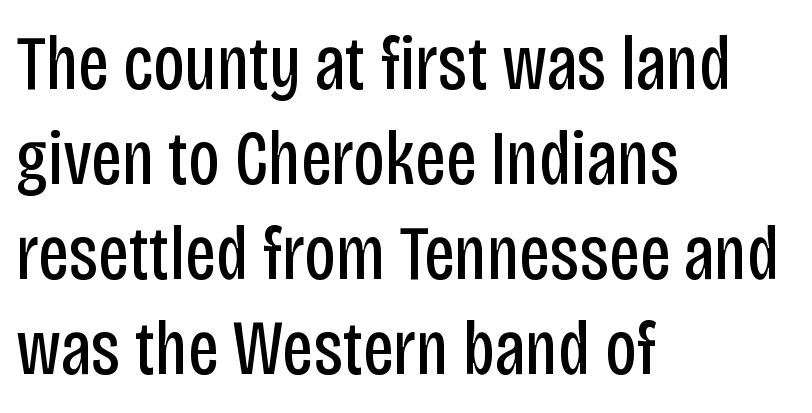
The image shows 78 px regular-weight, condensed sans-serif type, upright; set left-aligned, line spacing 1.22x, normal letter spacing, not underlined; low stroke contrast and a large x-height.
